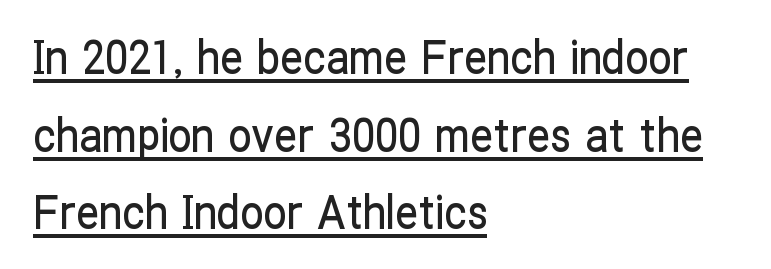
Q: Is the text italic (slanted)? A: No, it is upright.
Q: Is the typeface a serif or a sans-serif typeface? A: Sans-serif.
Q: Is the text underlined? A: Yes.
Q: How is the paragraph aligned? A: Left-aligned.
Q: Is the spacing between letters normal or unusually wide? A: Normal.
Q: Is the spacing between lines tight, normal or loose? A: Normal.
Q: Width (condensed, normal, or wide)? A: Condensed.
Q: Stroke contrast? A: Low.
Q: x-height? A: Medium.
Q: Monospaced? A: No.
